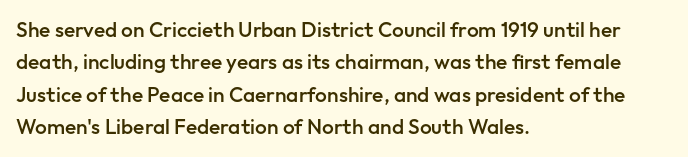
Italic? Not at all — the glyphs are vertical. Visually the block forms a straight wall on the left and a jagged coastline on the right. The horizontal fit of the characters is conventional and even. No word sits above an underline.
